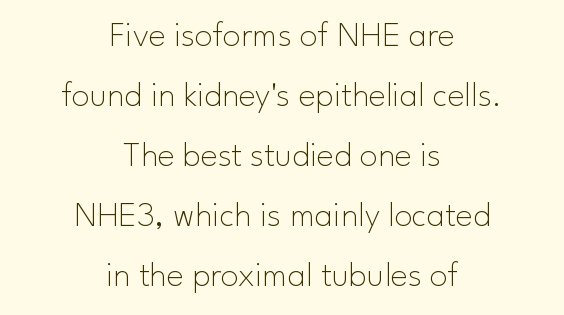
Q: Is the text bold? A: No.
Q: Is the text italic (slanted)? A: No, it is upright.
Q: Is the typeface a serif or a sans-serif typeface? A: Sans-serif.
Q: Is the text underlined? A: No.
Q: How is the paragraph aligned? A: Centered.
Q: Is the spacing between letters normal or unusually wide? A: Normal.
Q: Is the spacing between lines tight, normal or loose? A: Normal.
Q: Width (condensed, normal, or wide)? A: Normal.
Q: Stroke contrast? A: Low.
Q: x-height? A: Small.
Q: Monospaced? A: No.
